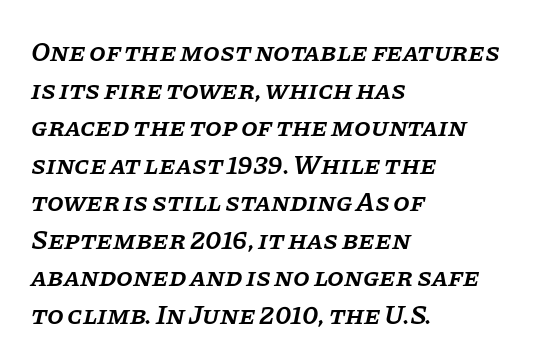
The image shows 27 px text type, italic (leaning right); set left-aligned, normal line spacing (1.39x), normal letter spacing, not underlined.
